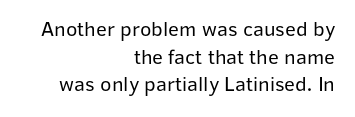
Q: Is the text bold? A: No.
Q: Is the text italic (slanted)? A: No, it is upright.
Q: Is the text underlined? A: No.
Q: How is the paragraph aligned? A: Right-aligned.
Q: Is the spacing between letters normal or unusually wide? A: Normal.
Q: Is the spacing between lines tight, normal or loose? A: Normal.
